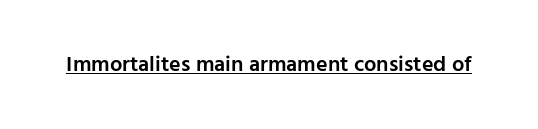
Typesetter's note: demi weight, one step under bold. This sample uses plain, unmodified letter spacing. Honestly, the underline is the first thing you notice here. A typesetter would mark this as roman, not italic.
